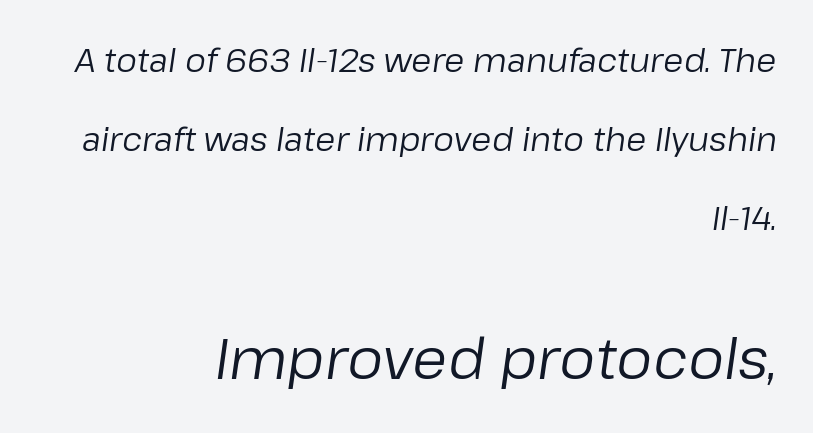
The image shows 57 px regular-weight type, italic (leaning right); set right-aligned, loose line spacing (2.39x), normal letter spacing, not underlined; the second (bottom) block is 1.73x larger; low stroke contrast and a medium x-height.
